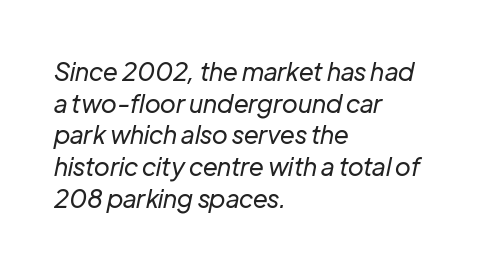
{"italic": "yes", "lean": "right", "slant_degrees": 12, "bold": "no", "underline": "no", "align": "left", "line_spacing": "normal", "line_spacing_ratio": 1.27, "letter_spacing": "normal", "letter_spacing_em": 0.0, "glyph_px": 25}
